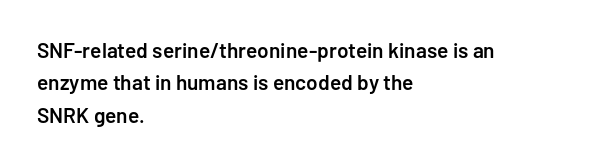
{"italic": "no", "bold": "semi", "underline": "no", "align": "left", "line_spacing": "normal", "line_spacing_ratio": 1.54, "letter_spacing": "normal", "letter_spacing_em": 0.0, "glyph_px": 21}
